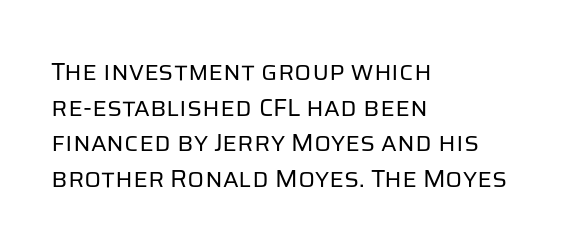
The image shows 25 px text type, upright; set left-aligned, normal line spacing (1.43x), normal letter spacing, not underlined.
